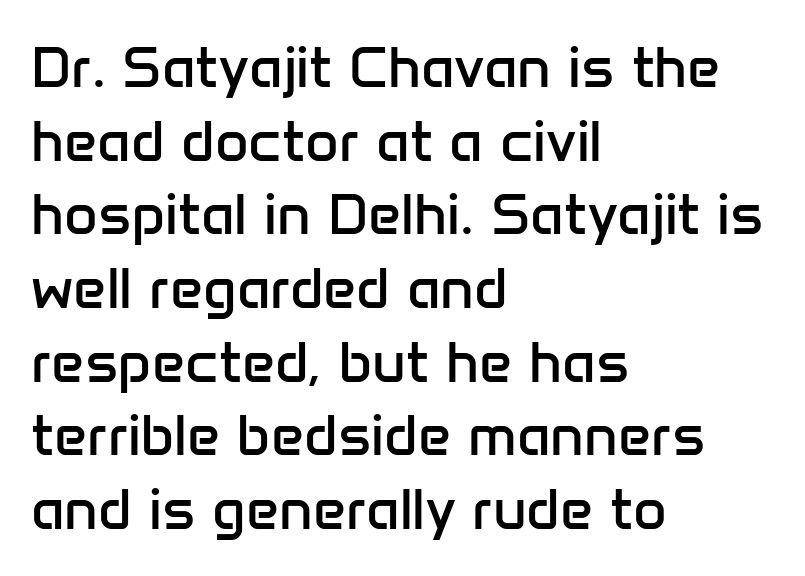
In CSS terms this would be text-align: left. Each letter's strokes conclude bluntly, with no projecting serifs. Summary of weight: not heavy and not bold. Only glyphs here, with clear space below each row.
